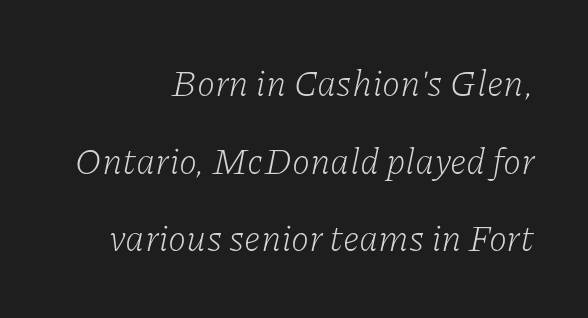
Q: Is the text bold? A: No.
Q: Is the text italic (slanted)? A: Yes, it leans right by about 11 degrees.
Q: Is the typeface a serif or a sans-serif typeface? A: Serif.
Q: Is the text underlined? A: No.
Q: How is the paragraph aligned? A: Right-aligned.
Q: Is the spacing between letters normal or unusually wide? A: Normal.
Q: Is the spacing between lines tight, normal or loose? A: Loose.
Q: Width (condensed, normal, or wide)? A: Normal.
Q: Stroke contrast? A: Low.
Q: x-height? A: Medium.
Q: Monospaced? A: No.
